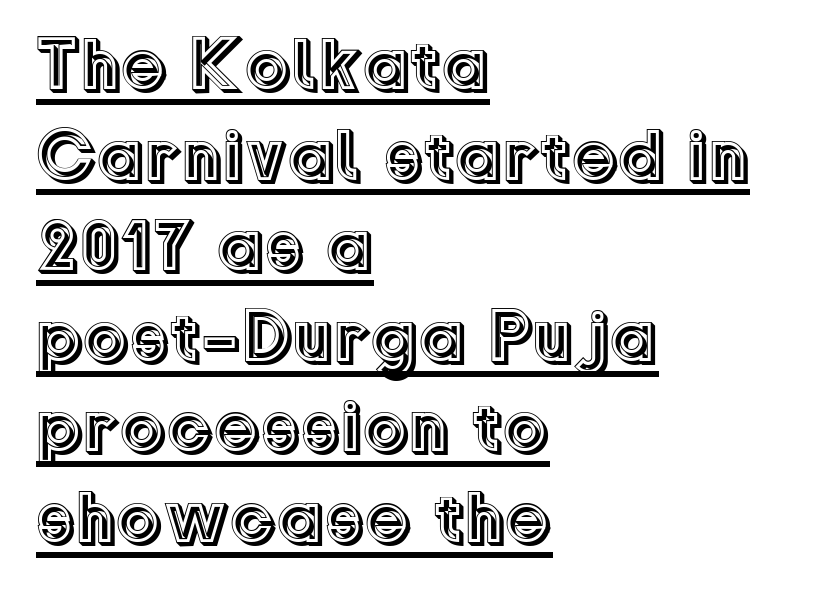
{"italic": "no", "width": "normal", "x_height": "medium", "monospaced": "no", "underline": "yes", "align": "left", "line_spacing_ratio": 1.24, "letter_spacing": "normal", "letter_spacing_em": 0.0, "glyph_px": 73}
